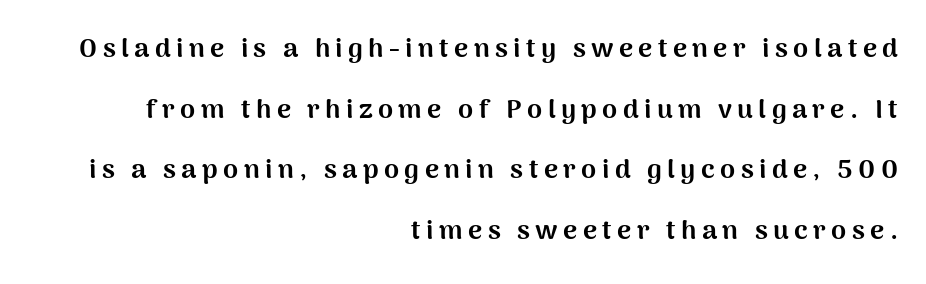
{"italic": "no", "bold": "yes", "underline": "no", "align": "right", "line_spacing": "loose", "line_spacing_ratio": 2.25, "letter_spacing": "wide", "letter_spacing_em": 0.2, "glyph_px": 27}
